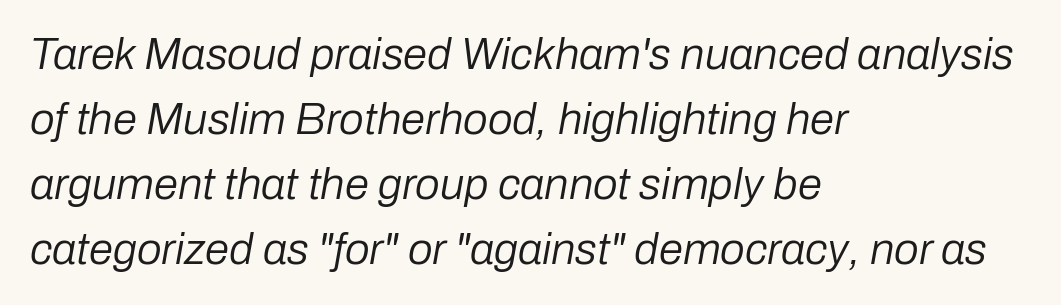
{"italic": "yes", "lean": "right", "slant_degrees": 10, "bold": "no", "weight": "regular", "width": "normal", "stroke_contrast": "low", "x_height": "medium", "monospaced": "no", "underline": "no", "align": "left", "line_spacing": "normal", "line_spacing_ratio": 1.48, "letter_spacing": "normal", "letter_spacing_em": 0.0, "glyph_px": 44}
